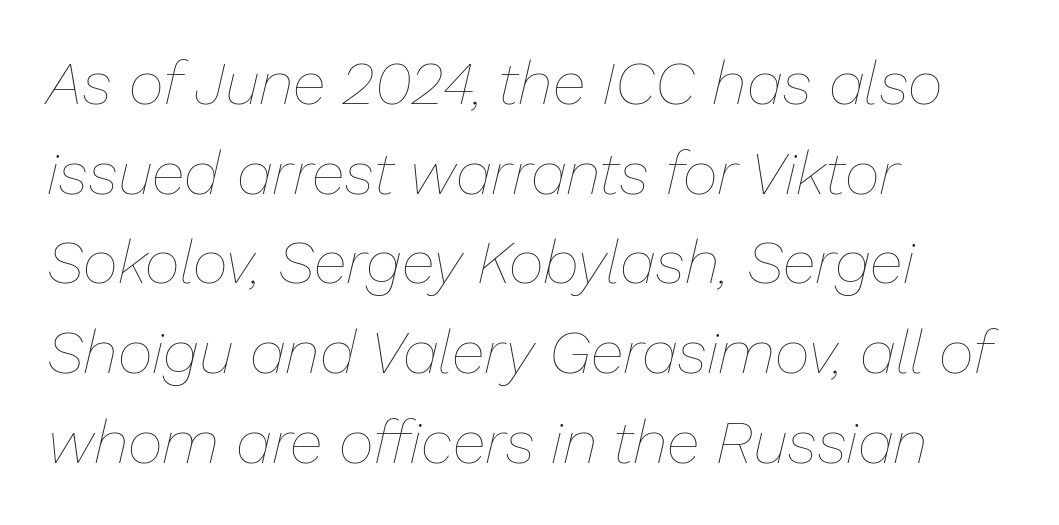
The image shows 61 px thin type, italic (leaning right); set left-aligned, normal line spacing (1.47x), normal letter spacing, not underlined; low stroke contrast and a medium x-height.
